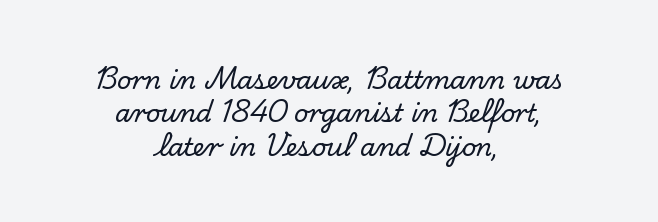
Rows of type keep a routine distance in the vertical direction. Bare-footed words on every line. This sample uses plain, unmodified letter spacing. A student would call this center alignment; a typographer would say set centered.
